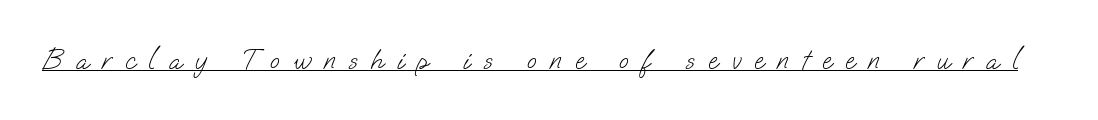
The image shows 28 px light sans-serif type; set unusually wide letter spacing (+0.48 em), underlined; low stroke contrast and a small x-height.
